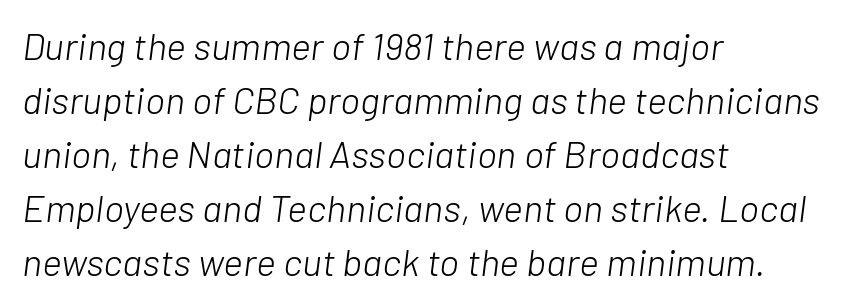
Q: Is the text bold? A: No.
Q: Is the text italic (slanted)? A: Yes, it leans right by about 7 degrees.
Q: Is the text underlined? A: No.
Q: How is the paragraph aligned? A: Left-aligned.
Q: Is the spacing between letters normal or unusually wide? A: Normal.
Q: Is the spacing between lines tight, normal or loose? A: Normal.
Q: Width (condensed, normal, or wide)? A: Normal.
Q: Stroke contrast? A: Low.
Q: x-height? A: Medium.
Q: Monospaced? A: No.
